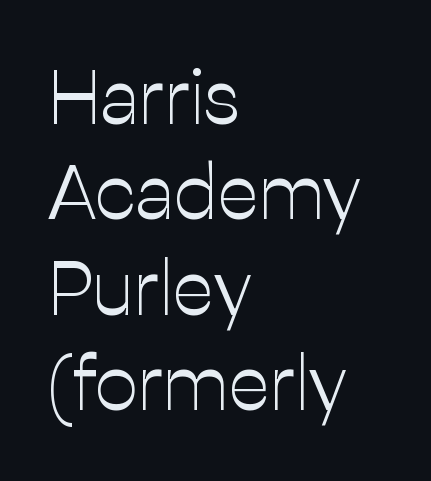
Q: Is the text bold? A: No.
Q: Is the text italic (slanted)? A: No, it is upright.
Q: Is the typeface a serif or a sans-serif typeface? A: Sans-serif.
Q: Is the text underlined? A: No.
Q: How is the paragraph aligned? A: Left-aligned.
Q: Is the spacing between letters normal or unusually wide? A: Normal.
Q: Width (condensed, normal, or wide)? A: Normal.
Q: Stroke contrast? A: Low.
Q: x-height? A: Medium.
Q: Monospaced? A: No.
